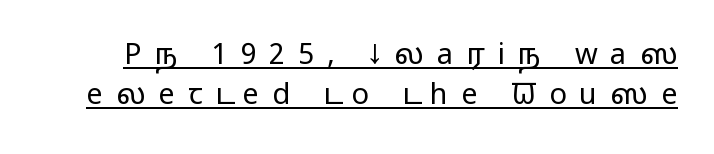
The image shows 29 px regular-weight, wide sans-serif type, upright; set normal line spacing (1.38x), unusually wide letter spacing (+0.45 em), underlined; low stroke contrast and a medium x-height.
